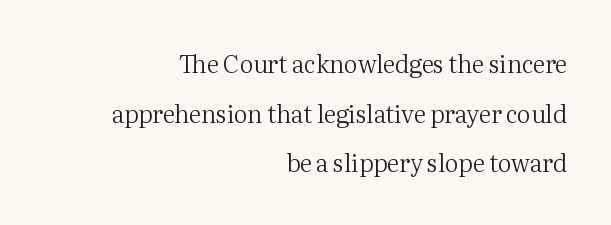
Q: Is the text bold? A: No.
Q: Is the text italic (slanted)? A: No, it is upright.
Q: Is the text underlined? A: No.
Q: How is the paragraph aligned? A: Right-aligned.
Q: Is the spacing between letters normal or unusually wide? A: Normal.
Q: Is the spacing between lines tight, normal or loose? A: Loose.
